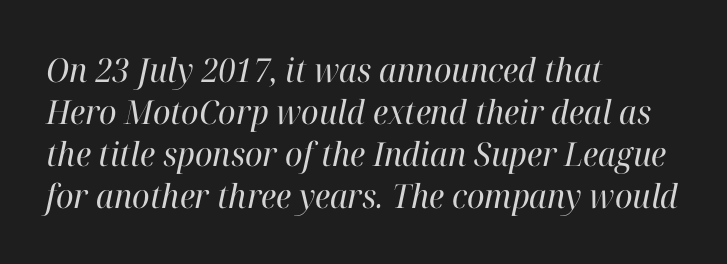
The image shows 33 px regular-weight serif type, italic (leaning right); set left-aligned, normal line spacing (1.27x), normal letter spacing, not underlined; high stroke contrast and a medium x-height.
